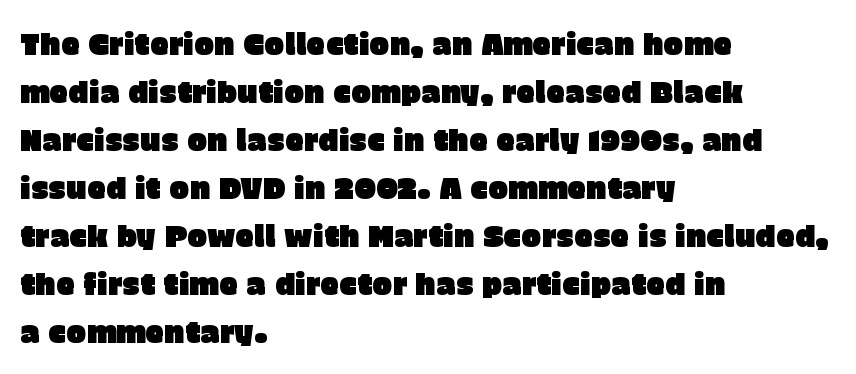
{"serif": "no", "italic": "no", "width": "normal", "stroke_contrast": "low", "x_height": "large", "monospaced": "no", "underline": "no", "align": "left", "line_spacing": "normal", "line_spacing_ratio": 1.6, "letter_spacing": "normal", "letter_spacing_em": 0.0, "glyph_px": 30}
